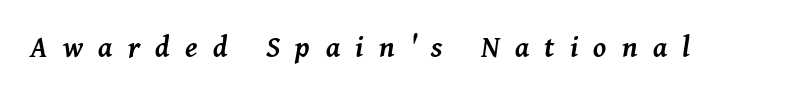
Q: Is the text bold? A: Semi-bold.
Q: Is the text italic (slanted)? A: Yes, it leans right by about 11 degrees.
Q: Is the text underlined? A: No.
Q: Is the spacing between letters normal or unusually wide? A: Unusually wide.
Q: Width (condensed, normal, or wide)? A: Normal.
Q: Stroke contrast? A: Medium.
Q: x-height? A: Medium.
Q: Monospaced? A: No.
